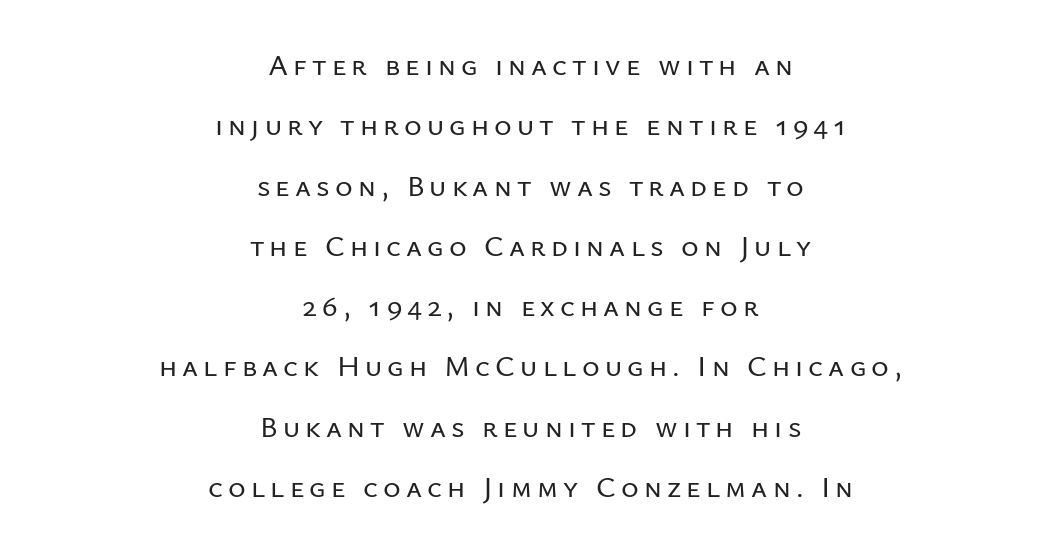
{"serif": "no", "italic": "no", "width": "normal", "stroke_contrast": "low", "x_height": "medium", "monospaced": "no", "underline": "no", "align": "center", "line_spacing": "loose", "line_spacing_ratio": 2.01, "glyph_px": 30}
